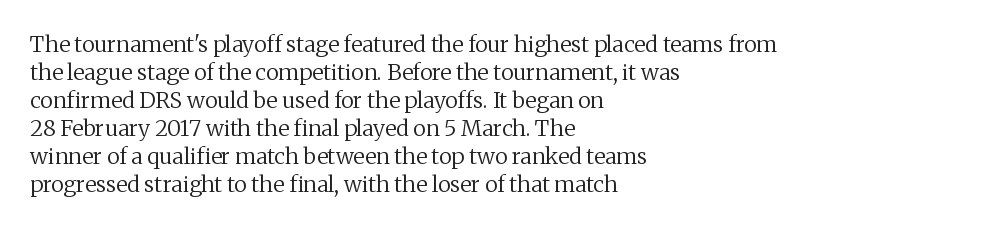
The image shows 22 px text type, upright; set left-aligned, normal line spacing (1.27x), normal letter spacing, not underlined.
